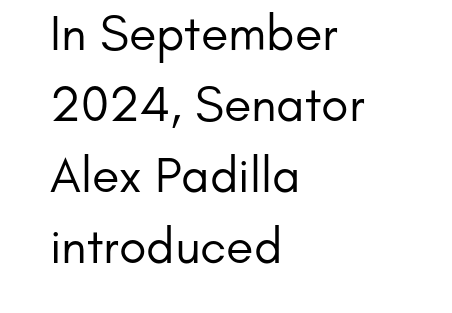
The image shows 50 px regular-weight sans-serif type, upright; set left-aligned, normal line spacing (1.42x), normal letter spacing, not underlined; low stroke contrast and a small x-height.
